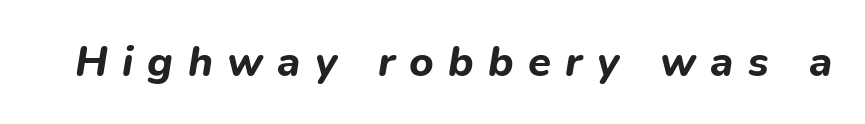
Quick note: underline off. Here the glyphs are tracked loosely, breaking word shapes into spaced letters. Plenty of ink on the page — the face is bold. The letters are slanted; this is an italic face. These lines are rendered in a variable-pitch font.
